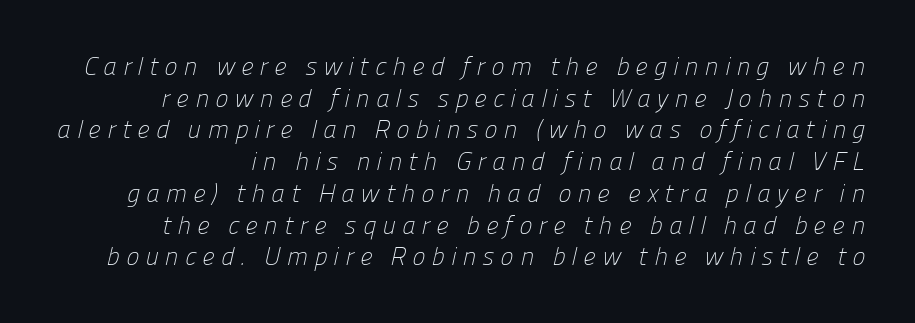
The image shows 25 px text type; set normal line spacing (1.27x), unusually wide letter spacing (+0.24 em), not underlined.
